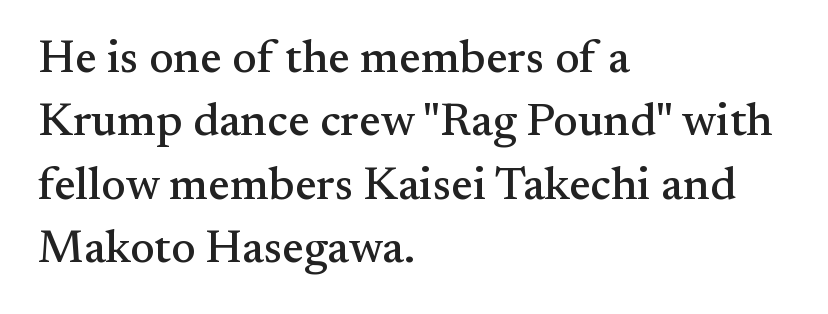
Q: Is the text italic (slanted)? A: No, it is upright.
Q: Is the typeface a serif or a sans-serif typeface? A: Serif.
Q: Is the text underlined? A: No.
Q: How is the paragraph aligned? A: Left-aligned.
Q: Is the spacing between letters normal or unusually wide? A: Normal.
Q: Is the spacing between lines tight, normal or loose? A: Normal.
Q: Width (condensed, normal, or wide)? A: Normal.
Q: Stroke contrast? A: Medium.
Q: x-height? A: Small.
Q: Monospaced? A: No.
